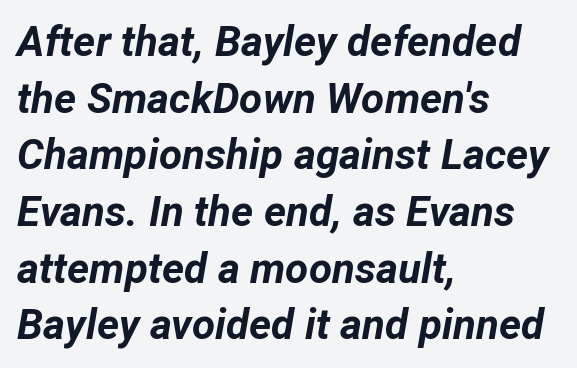
Q: Is the text bold? A: Yes.
Q: Is the text italic (slanted)? A: Yes, it leans right by about 12 degrees.
Q: Is the text underlined? A: No.
Q: How is the paragraph aligned? A: Left-aligned.
Q: Is the spacing between letters normal or unusually wide? A: Normal.
Q: Is the spacing between lines tight, normal or loose? A: Normal.
Q: Width (condensed, normal, or wide)? A: Normal.
Q: Stroke contrast? A: Low.
Q: x-height? A: Medium.
Q: Monospaced? A: No.
